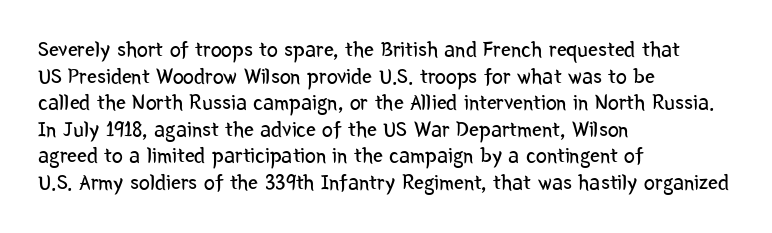
The face used here is rendered with its standard letterfit. The rag falls on the right side of this text block. The typeface has the unassuming heft of standard copy or less. Italic: no, the glyphs are upright roman.
